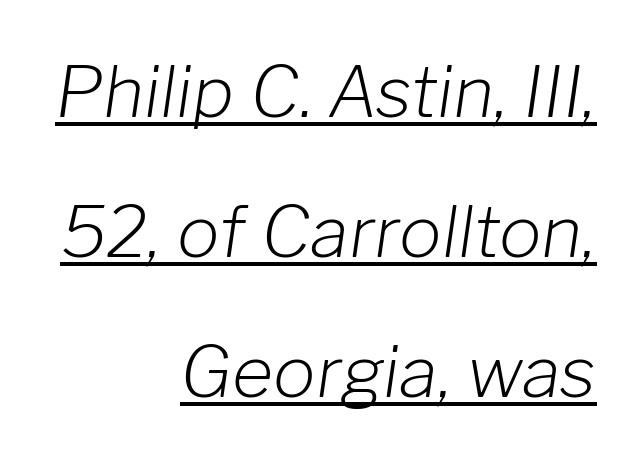
The font's italic variant was chosen for this text. The paragraph shown leans on its right margin. The vertical gap from one line to the next is large. You could not count columns in this text — the font is proportionally spaced. Each word holds together tightly as a unit, with standard inter-letter gaps. The cut favours lightness, reaching ordinary text weight at its darkest.
